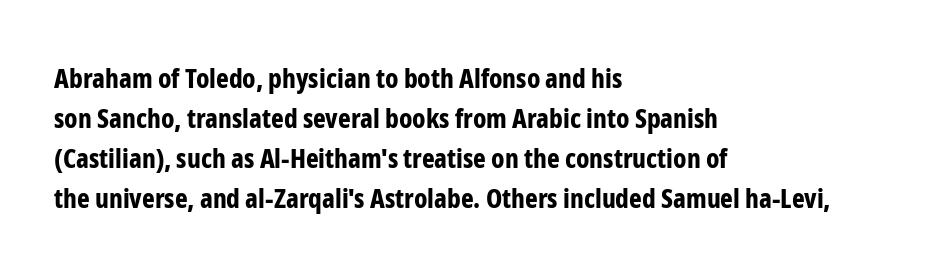
The image shows 27 px bold type, upright; set left-aligned, normal line spacing (1.48x), normal letter spacing, not underlined.
